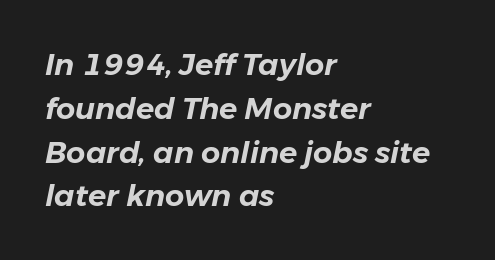
{"italic": "yes", "lean": "right", "slant_degrees": 11, "width": "normal", "stroke_contrast": "low", "x_height": "medium", "monospaced": "no", "underline": "no", "align": "left", "line_spacing": "normal", "line_spacing_ratio": 1.46, "letter_spacing": "normal", "letter_spacing_em": 0.0, "glyph_px": 30}
